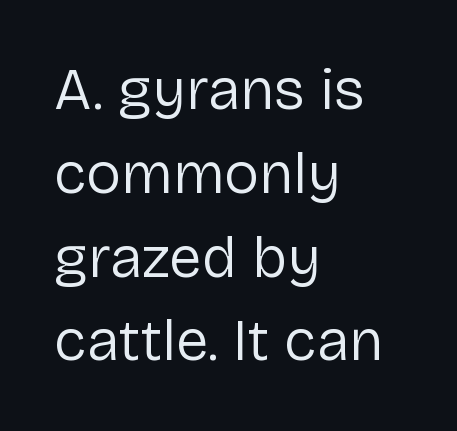
These glyphs show unthickened strokes, regular width or finer. One-word summary of the alignment: left. Compared with typical body copy, the letter spacing here is the same. A normal amount of white space separates one row of letters from the next.
